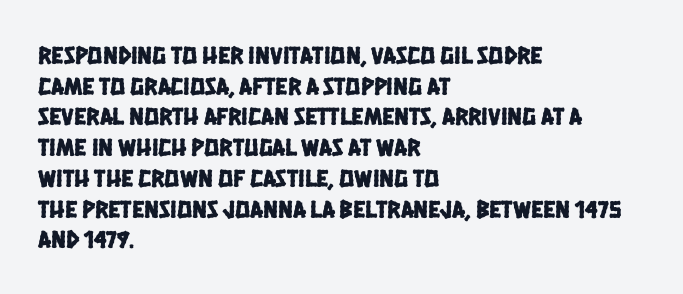
Q: Is the text underlined? A: No.
Q: How is the paragraph aligned? A: Left-aligned.
Q: Is the spacing between letters normal or unusually wide? A: Normal.
